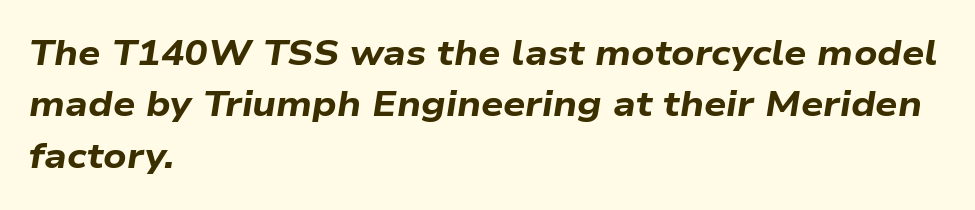
Note the varied advance widths — an 'i' is clearly narrower than an 'm'. Students, this is bold: see how much ink each stroke carries. Check under the words: just untouched page. Honestly, the letter spacing is just normal — you wouldn't notice it.
